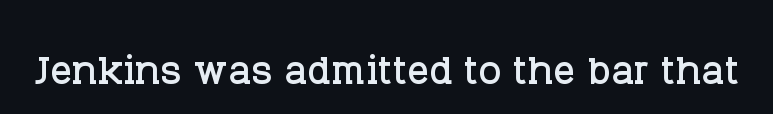
{"serif": "yes", "italic": "no", "width": "normal", "stroke_contrast": "low", "x_height": "large", "monospaced": "no", "underline": "no", "letter_spacing": "normal", "letter_spacing_em": 0.0, "glyph_px": 54}
